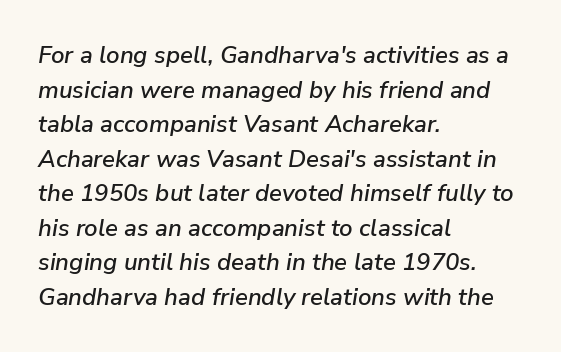
{"italic": "yes", "lean": "right", "slant_degrees": 9, "underline": "no", "align": "left", "line_spacing": "normal", "line_spacing_ratio": 1.44, "letter_spacing": "normal", "letter_spacing_em": 0.0, "glyph_px": 24}
